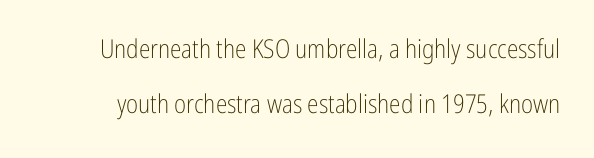
The rendering keeps characters at their native spacing. The block of text is sparse from top to bottom, with ample space between rows. The letters stand straight up with perfectly vertical stems. Has an underline been added? It has not.
